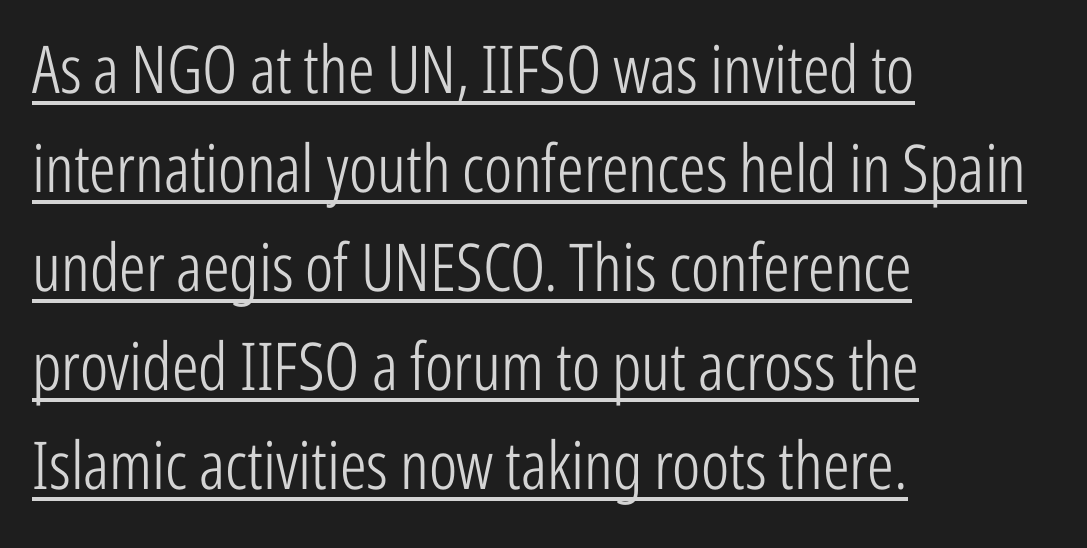
Q: Is the text bold? A: No.
Q: Is the text italic (slanted)? A: No, it is upright.
Q: Is the typeface a serif or a sans-serif typeface? A: Sans-serif.
Q: Is the text underlined? A: Yes.
Q: How is the paragraph aligned? A: Left-aligned.
Q: Is the spacing between letters normal or unusually wide? A: Normal.
Q: Is the spacing between lines tight, normal or loose? A: Normal.
Q: Width (condensed, normal, or wide)? A: Condensed.
Q: Stroke contrast? A: Low.
Q: x-height? A: Medium.
Q: Monospaced? A: No.
